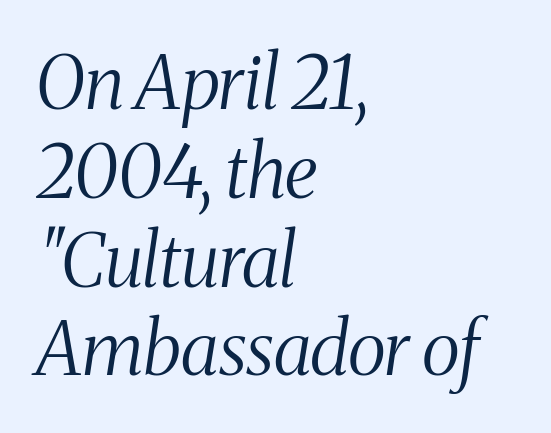
The strip under each line holds only bare page. Italic: yes, the glyphs are oblique. Bold? No — there's no thickening of the strokes. The rendering anchors every line to the left-hand side.
